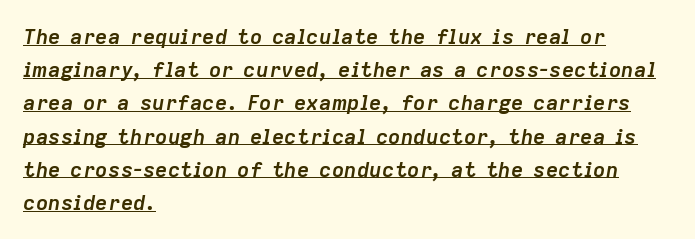
{"italic": "yes", "lean": "right", "slant_degrees": 9, "bold": "yes", "underline": "yes", "align": "left", "line_spacing": "normal", "line_spacing_ratio": 1.58, "letter_spacing": "normal", "letter_spacing_em": 0.0, "glyph_px": 21}
